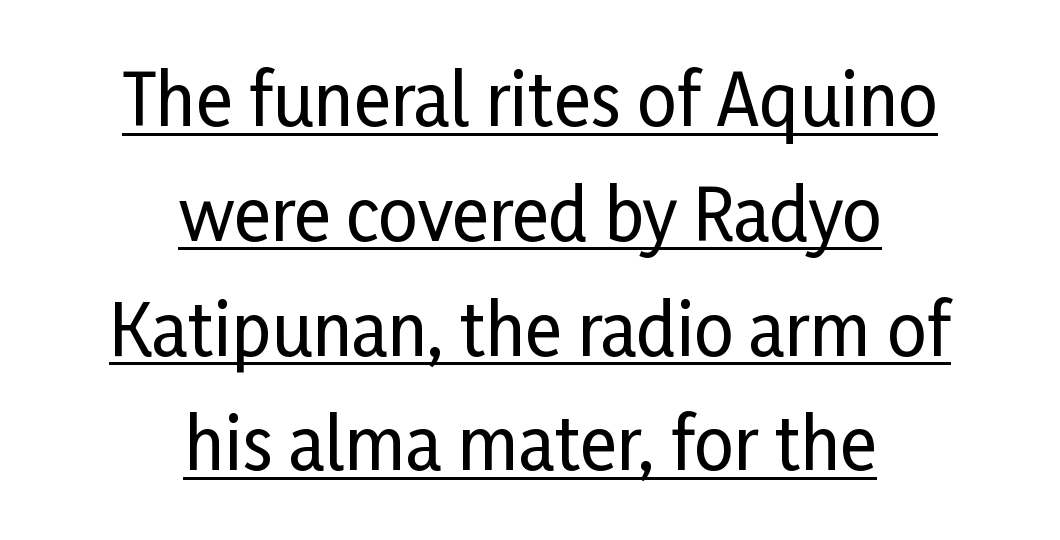
{"serif": "no", "italic": "no", "width": "condensed", "stroke_contrast": "low", "x_height": "medium", "monospaced": "no", "underline": "yes", "align": "center", "line_spacing": "normal", "line_spacing_ratio": 1.64, "letter_spacing": "normal", "letter_spacing_em": 0.0, "glyph_px": 70}
